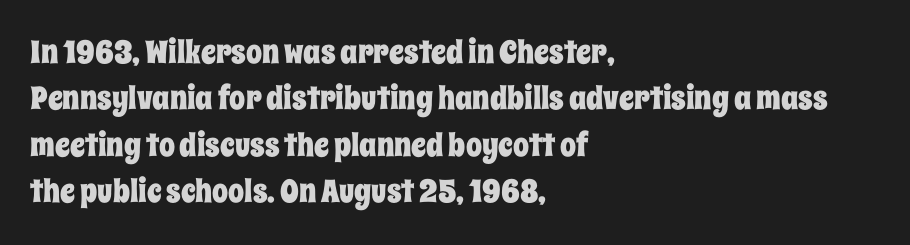
Underline: absent. Do the letters lean? They stand straight. Leftover space on each line is placed entirely after the last word. A normal amount of white space separates one row of letters from the next. Spacing between characters is what you'd get straight out of the box. Note the varied advance widths — an 'i' is clearly narrower than an 'm'.
